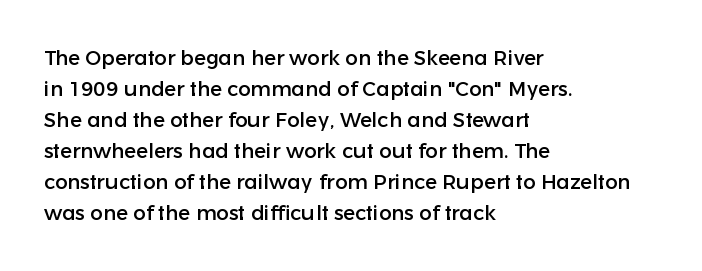
Q: Is the text italic (slanted)? A: No, it is upright.
Q: Is the text underlined? A: No.
Q: How is the paragraph aligned? A: Left-aligned.
Q: Is the spacing between letters normal or unusually wide? A: Normal.
Q: Is the spacing between lines tight, normal or loose? A: Normal.
